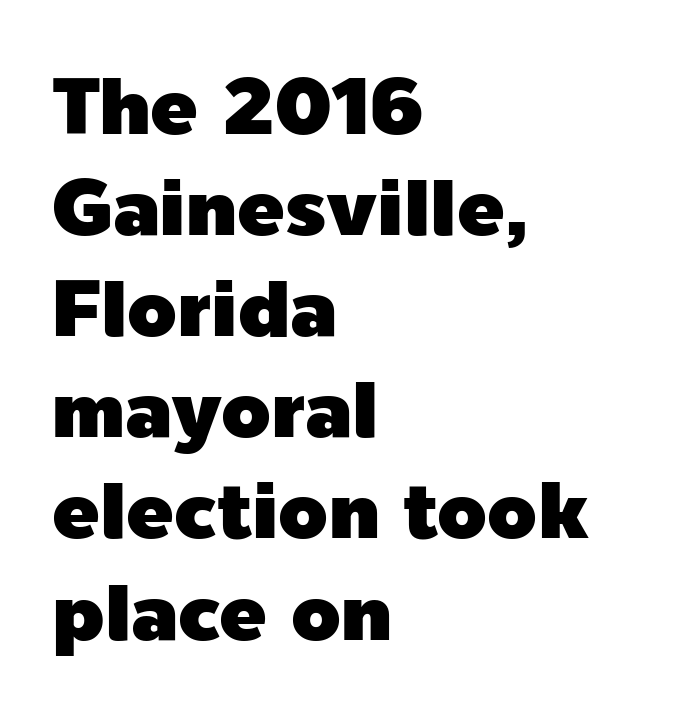
Q: Is the text italic (slanted)? A: No, it is upright.
Q: Is the typeface a serif or a sans-serif typeface? A: Sans-serif.
Q: Is the text underlined? A: No.
Q: How is the paragraph aligned? A: Left-aligned.
Q: Is the spacing between letters normal or unusually wide? A: Normal.
Q: Is the spacing between lines tight, normal or loose? A: Normal.
Q: Width (condensed, normal, or wide)? A: Normal.
Q: x-height? A: Medium.
Q: Monospaced? A: No.
